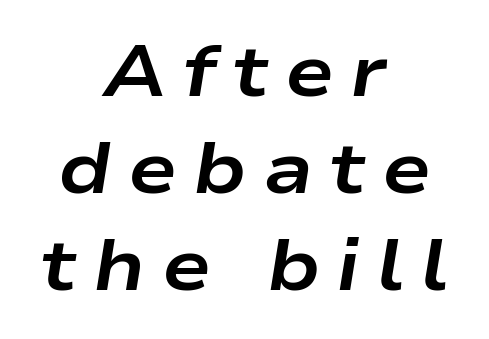
The image shows 73 px bold, wide type, italic (leaning right); set centered, normal line spacing (1.33x), unusually wide letter spacing (+0.22 em), not underlined; low stroke contrast and a medium x-height.
